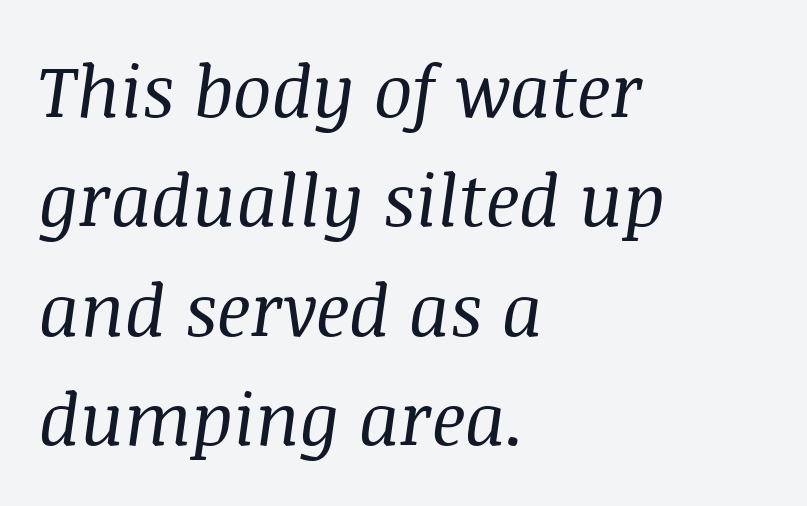
{"serif": "yes", "italic": "yes", "lean": "right", "slant_degrees": 8, "bold": "no", "weight": "regular", "width": "normal", "stroke_contrast": "medium", "x_height": "large", "monospaced": "no", "underline": "no", "align": "left", "line_spacing": "normal", "line_spacing_ratio": 1.52, "letter_spacing": "normal", "letter_spacing_em": 0.0, "glyph_px": 72}
